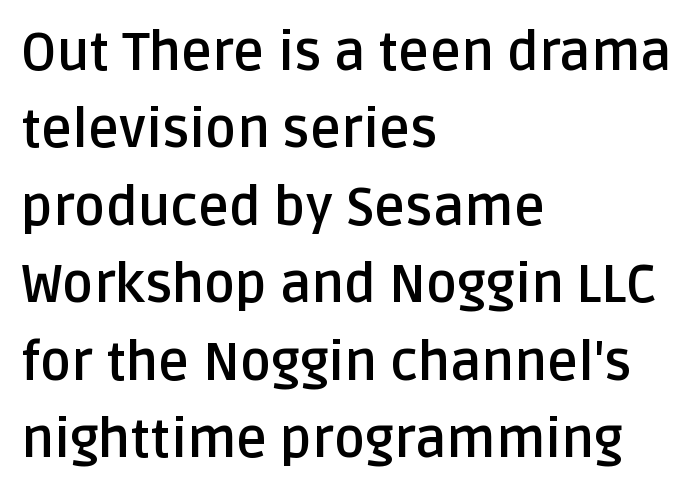
The image shows 53 px semibold sans-serif type, upright; set left-aligned, normal line spacing (1.46x), normal letter spacing, not underlined; low stroke contrast and a large x-height.
